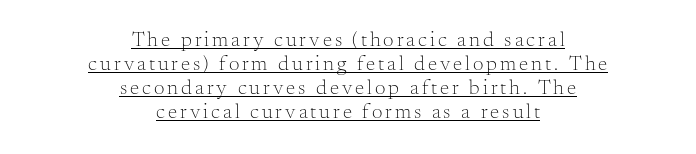
The image shows 21 px text type, upright; set centered, tight line spacing (1.14x), underlined.
